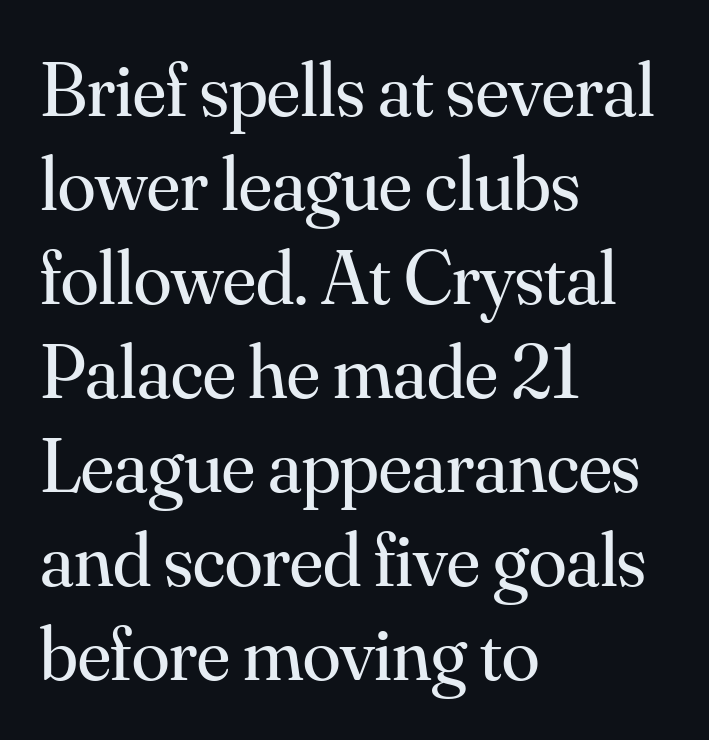
The image shows 77 px regular-weight serif type, upright; set left-aligned, line spacing 1.22x, normal letter spacing, not underlined; medium stroke contrast and a small x-height.
